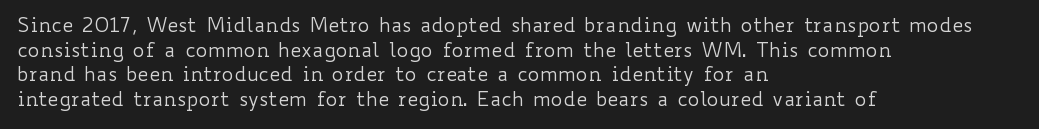
Casual observation: everything's shoved over to the left. This is not heavy type; no bold has been used. Italic? Not at all — the glyphs are vertical. The space beneath each line is pristine and unruled. No extra tracking has been applied to these lines.
